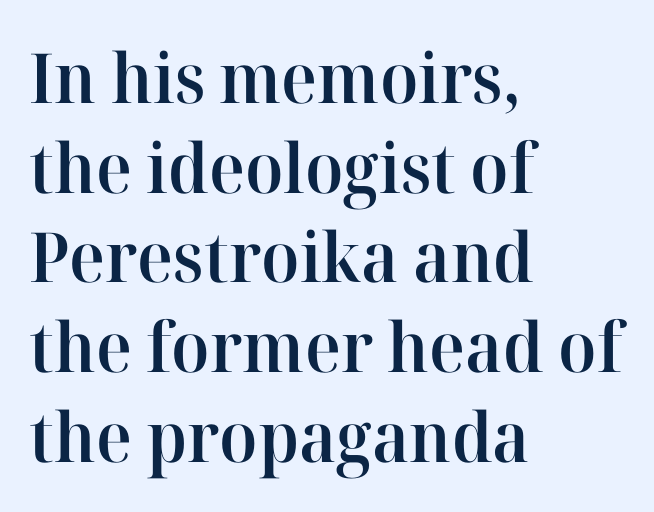
The image shows 69 px semibold serif type, upright; set left-aligned, normal line spacing (1.3x), normal letter spacing, not underlined; high stroke contrast and a medium x-height.
